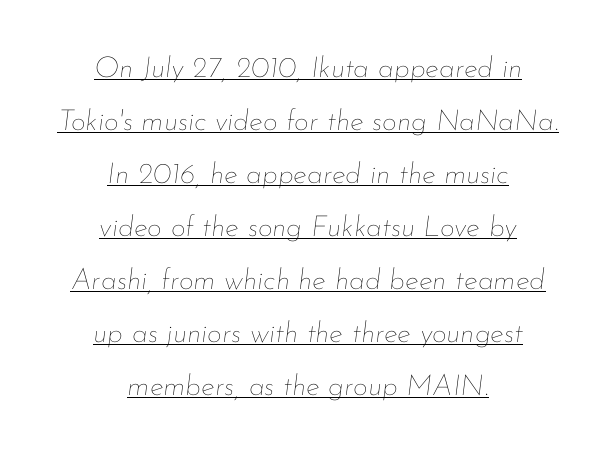
The image shows 29 px thin type, italic (leaning right); set centered, line spacing 1.83x, normal letter spacing, underlined; low stroke contrast and a small x-height.
